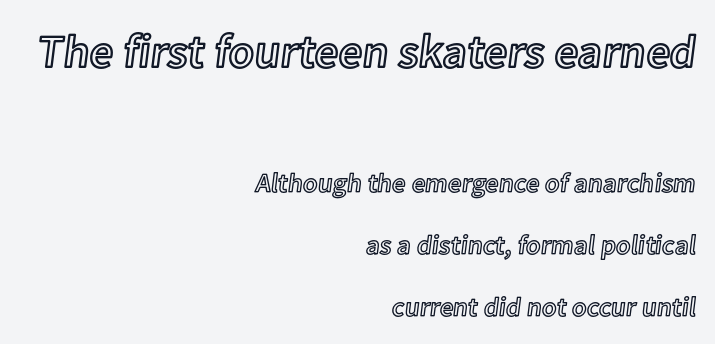
{"width": "normal", "x_height": "medium", "monospaced": "no", "underline": "no", "align": "right", "line_spacing": "loose", "line_spacing_ratio": 2.29, "letter_spacing": "normal", "letter_spacing_em": 0.0, "larger_block": "first", "size_ratio": 1.74, "glyph_px": 47}
